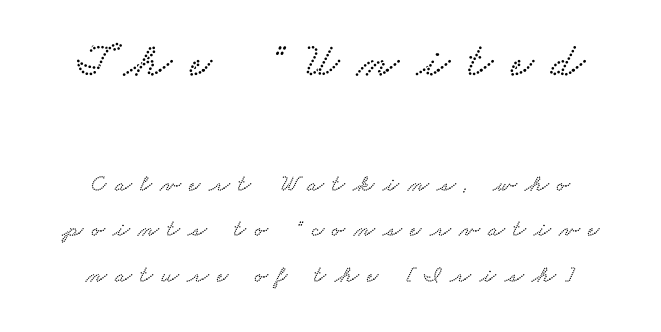
{"serif": "yes", "width": "wide", "stroke_contrast": "low", "x_height": "small", "monospaced": "no", "underline": "no", "align": "center", "line_spacing_ratio": 1.89, "letter_spacing": "wide", "letter_spacing_em": 0.36, "larger_block": "first", "size_ratio": 2.04, "glyph_px": 49}
